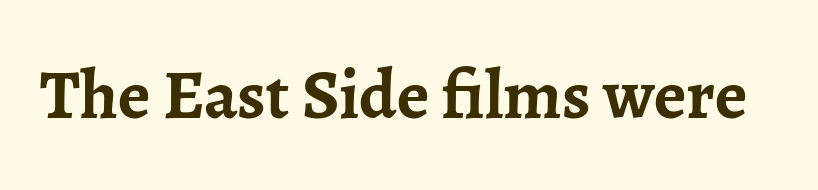
Is this a sans? No — the strokes have serifs. The tracking reads as untouched default to a designer's eye. Pretty heavy lettering here — definitely bold. Ordinary non-slanted type is in use. This sample has the flowing, uneven cadence of proportional lettering. Nobody drew a line under any word here.
